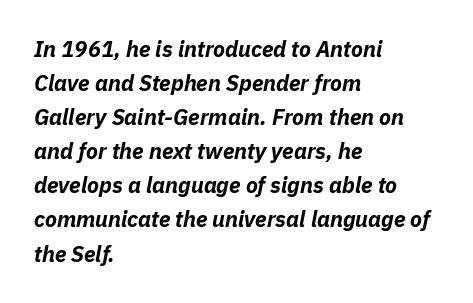
{"italic": "yes", "lean": "right", "slant_degrees": 11, "bold": "yes", "underline": "no", "align": "left", "line_spacing": "normal", "line_spacing_ratio": 1.55, "letter_spacing": "normal", "letter_spacing_em": 0.0, "glyph_px": 22}
